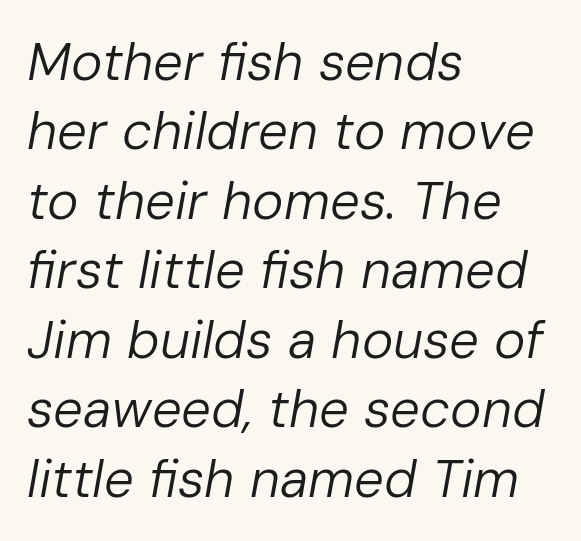
{"italic": "yes", "lean": "right", "slant_degrees": 10, "bold": "no", "weight": "regular", "width": "normal", "stroke_contrast": "low", "x_height": "medium", "monospaced": "no", "underline": "no", "align": "left", "line_spacing": "normal", "line_spacing_ratio": 1.31, "letter_spacing": "normal", "letter_spacing_em": 0.0, "glyph_px": 53}
